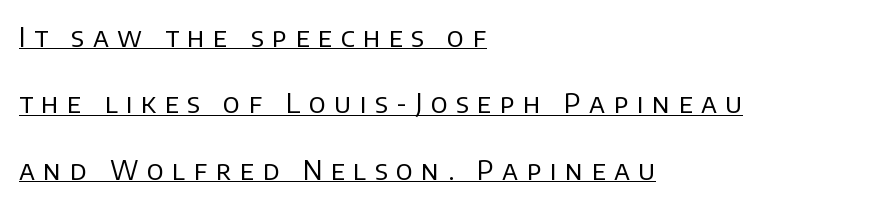
Q: Is the text bold? A: No.
Q: Is the text italic (slanted)? A: No, it is upright.
Q: Is the text underlined? A: Yes.
Q: How is the paragraph aligned? A: Left-aligned.
Q: Is the spacing between letters normal or unusually wide? A: Unusually wide.
Q: Is the spacing between lines tight, normal or loose? A: Loose.
